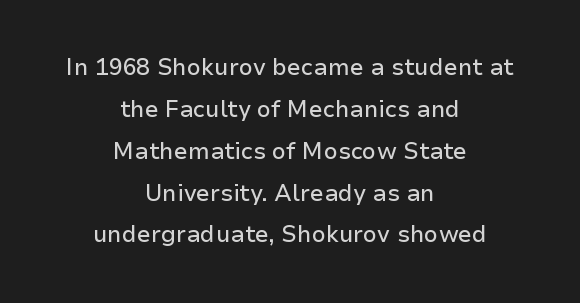
{"italic": "no", "underline": "no", "align": "center", "line_spacing_ratio": 1.82, "letter_spacing": "normal", "letter_spacing_em": 0.0, "glyph_px": 23}
